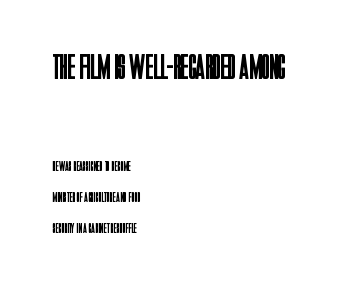
Q: Is the text bold? A: No.
Q: Is the text italic (slanted)? A: No, it is upright.
Q: Is the typeface a serif or a sans-serif typeface? A: Sans-serif.
Q: Is the text underlined? A: No.
Q: How is the paragraph aligned? A: Left-aligned.
Q: Is the spacing between letters normal or unusually wide? A: Normal.
Q: Is the spacing between lines tight, normal or loose? A: Loose.
Q: Which block of text is set in a larger size, the first (top) or the second (bottom)? A: The first (top) one.
Q: Width (condensed, normal, or wide)? A: Condensed.
Q: Stroke contrast? A: Low.
Q: x-height? A: Large.
Q: Monospaced? A: No.
